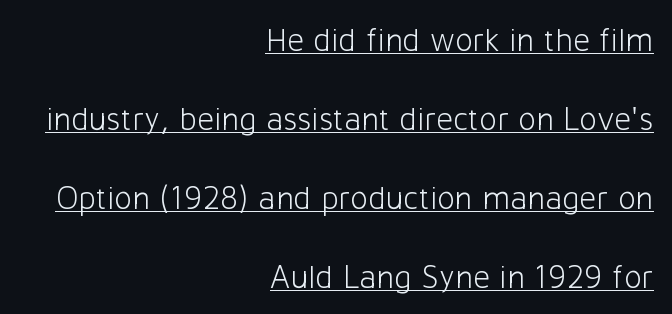
Q: Is the text bold? A: No.
Q: Is the text italic (slanted)? A: No, it is upright.
Q: Is the typeface a serif or a sans-serif typeface? A: Sans-serif.
Q: Is the text underlined? A: Yes.
Q: How is the paragraph aligned? A: Right-aligned.
Q: Is the spacing between letters normal or unusually wide? A: Normal.
Q: Is the spacing between lines tight, normal or loose? A: Loose.
Q: Width (condensed, normal, or wide)? A: Normal.
Q: Stroke contrast? A: Low.
Q: x-height? A: Medium.
Q: Monospaced? A: No.
